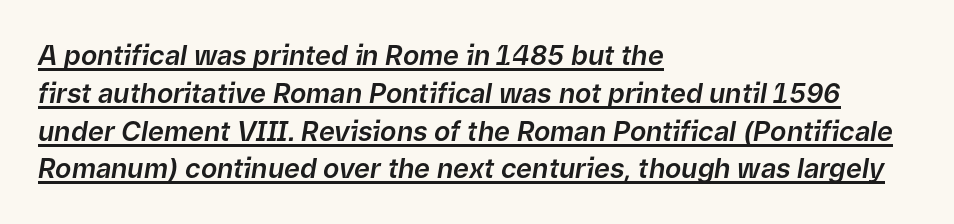
{"italic": "yes", "lean": "right", "slant_degrees": 9, "underline": "yes", "align": "left", "line_spacing": "normal", "line_spacing_ratio": 1.4, "letter_spacing": "normal", "letter_spacing_em": 0.0, "glyph_px": 27}
